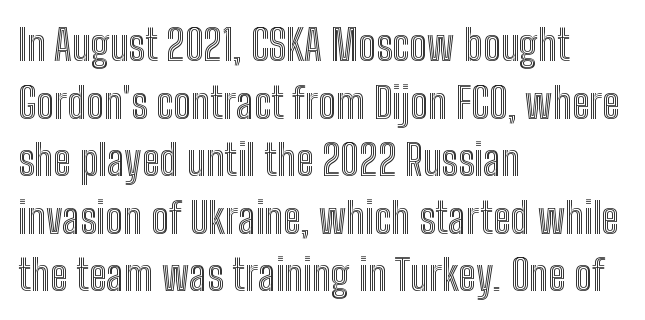
The image shows 43 px condensed type, upright; set left-aligned, normal line spacing (1.34x), normal letter spacing, not underlined; a medium x-height.
